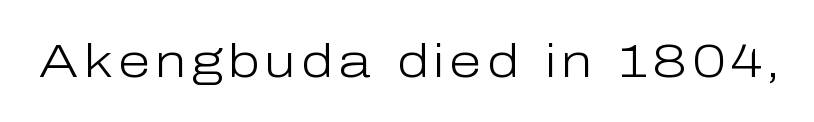
This rendering employs a face without finishing strokes, i.e., a sans-serif. Posture: straight, roman, zero tilt. This sample has the flowing, uneven cadence of proportional lettering. The cut favours lightness, reaching ordinary text weight at its darkest.
